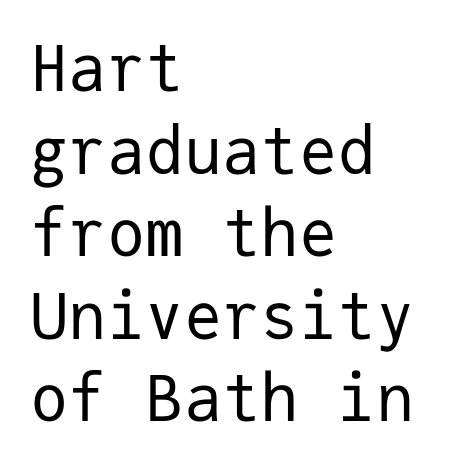
A typesetter would call this monospace, since all characters share one set width. Short note: letters normally spaced. No chunkiness to these letters — they're not bold. A student would call this left alignment; a typographer would say flush left, rag right. The area under the type is left untouched.
